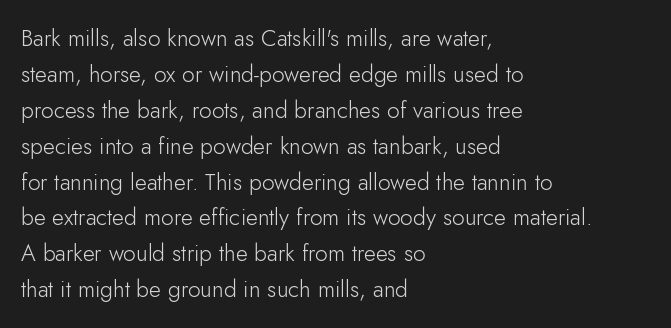
{"italic": "no", "bold": "no", "underline": "no", "align": "left", "line_spacing": "normal", "line_spacing_ratio": 1.56, "letter_spacing": "normal", "letter_spacing_em": 0.0, "glyph_px": 23}
